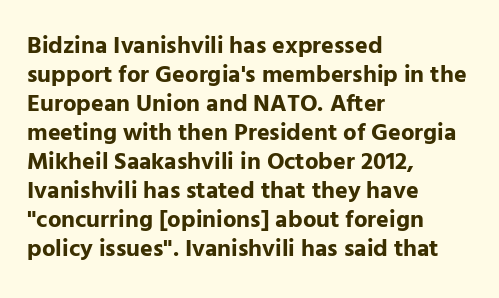
Bold? Absolutely — the strokes are thick and heavy. These lines are set flush left with a ragged right edge. Each row of text sits above clean, open space. There is no visible air inserted between adjacent glyphs. The type sits square on the baseline with zero lean.
